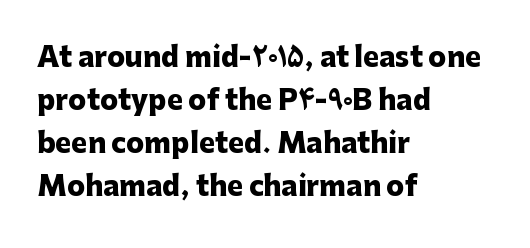
{"italic": "no", "bold": "yes", "underline": "no", "align": "left", "line_spacing": "normal", "line_spacing_ratio": 1.59, "letter_spacing": "normal", "letter_spacing_em": 0.0, "glyph_px": 27}
